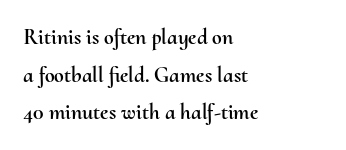
The image shows 22 px text type, upright; set left-aligned, line spacing 1.71x, normal letter spacing, not underlined.
